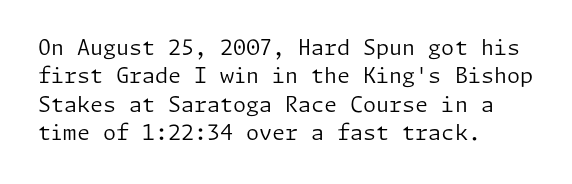
Q: Is the text bold? A: No.
Q: Is the text italic (slanted)? A: No, it is upright.
Q: Is the text underlined? A: No.
Q: How is the paragraph aligned? A: Left-aligned.
Q: Is the spacing between letters normal or unusually wide? A: Normal.
Q: Is the spacing between lines tight, normal or loose? A: Normal.
